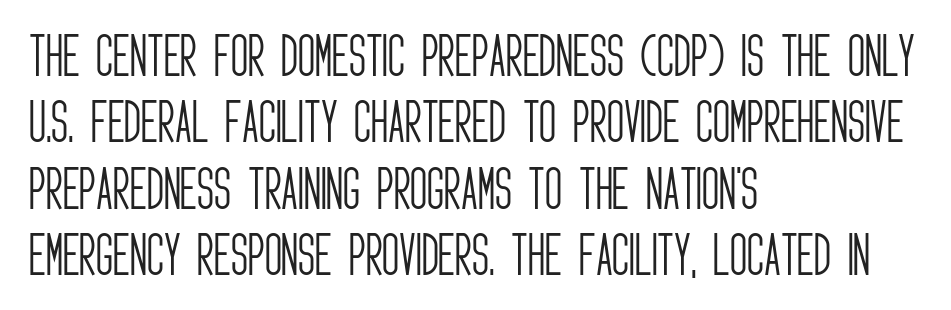
The image shows 47 px light, condensed sans-serif type, upright; set left-aligned, normal line spacing (1.41x), normal letter spacing, not underlined; low stroke contrast and a large x-height.
